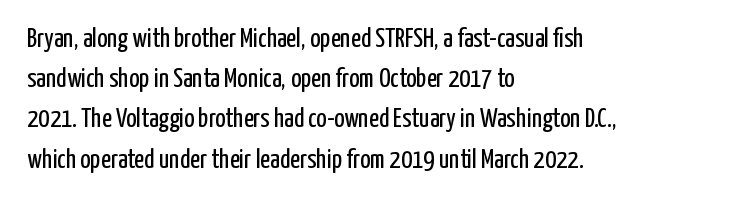
Q: Is the text bold? A: No.
Q: Is the text italic (slanted)? A: No, it is upright.
Q: Is the text underlined? A: No.
Q: How is the paragraph aligned? A: Left-aligned.
Q: Is the spacing between letters normal or unusually wide? A: Normal.
Q: Is the spacing between lines tight, normal or loose? A: Normal.
